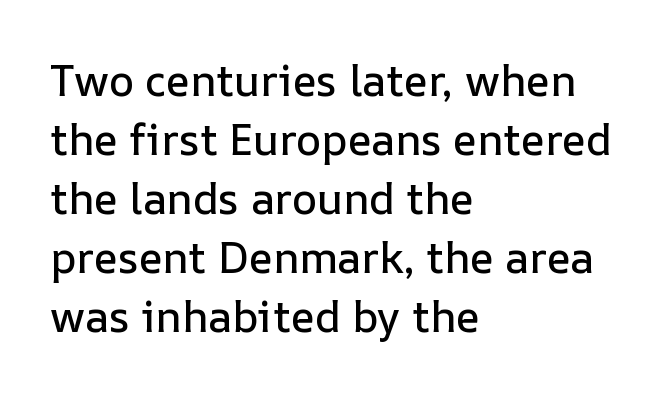
Q: Is the text italic (slanted)? A: No, it is upright.
Q: Is the text underlined? A: No.
Q: How is the paragraph aligned? A: Left-aligned.
Q: Is the spacing between letters normal or unusually wide? A: Normal.
Q: Is the spacing between lines tight, normal or loose? A: Normal.
Q: Width (condensed, normal, or wide)? A: Normal.
Q: Stroke contrast? A: Low.
Q: x-height? A: Medium.
Q: Monospaced? A: No.
